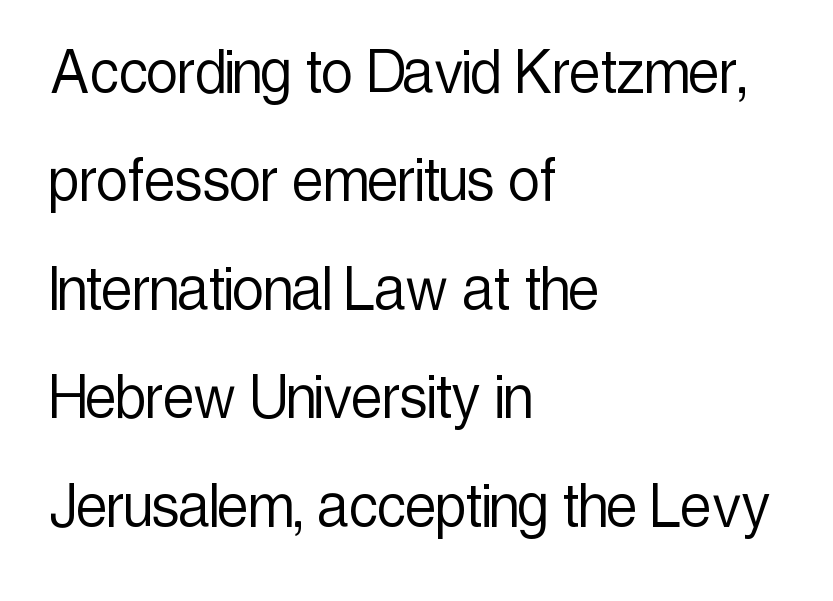
Quick note: not italic, upright. Weight: regular or lighter. Regarding leading, the lines here are spaced in the standard way. Plain, unruled lines of type. Nothing sits at the stroke ends, so this counts as sans-serif. Leftover space on each line is placed entirely after the last word.
